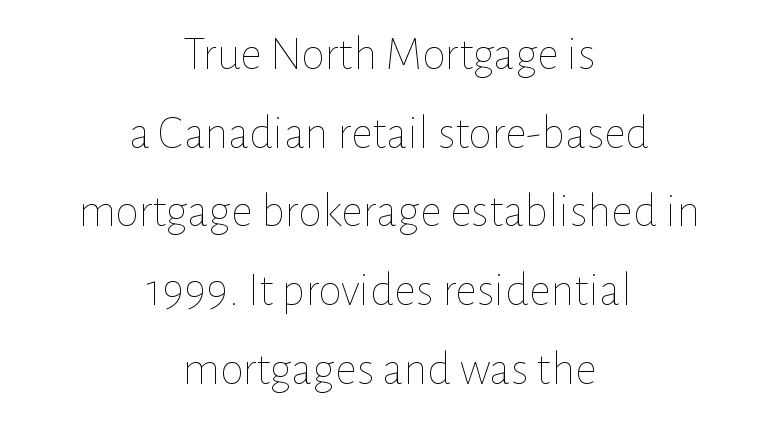
The image shows 48 px thin type, upright; set centered, normal line spacing (1.64x), normal letter spacing, not underlined; low stroke contrast and a medium x-height.
